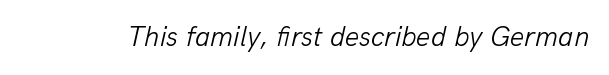
Q: Is the text bold? A: No.
Q: Is the text italic (slanted)? A: Yes, it leans right by about 13 degrees.
Q: Is the text underlined? A: No.
Q: Is the spacing between letters normal or unusually wide? A: Normal.
Q: Width (condensed, normal, or wide)? A: Normal.
Q: Stroke contrast? A: Low.
Q: x-height? A: Medium.
Q: Monospaced? A: No.
